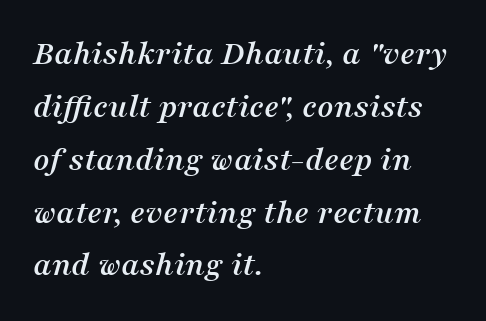
Character widths vary here, with narrow letters taking less room than wide ones. The whole block is typeset with a tilt. Honestly, the letter spacing is just normal — you wouldn't notice it. One-word summary of the alignment: left.
